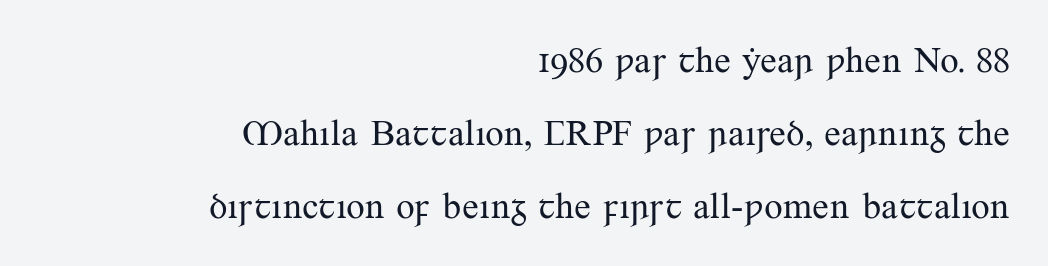
Is the type heavy? It reads as light-to-regular instead. Tracking value appears to be zero — textbook default spacing. The typesetter chose a ragged-left arrangement here. Character widths vary here, with narrow letters taking less room than wide ones. Nope, not italic — everything's standing straight. Anything drawn beneath the words? Only blank space.
